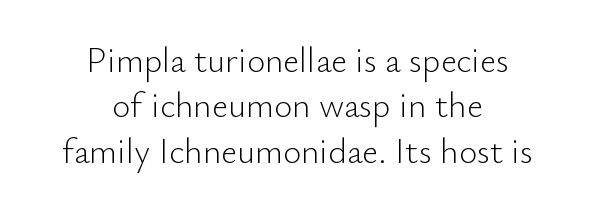
Q: Is the text bold? A: No.
Q: Is the text italic (slanted)? A: No, it is upright.
Q: Is the typeface a serif or a sans-serif typeface? A: Sans-serif.
Q: Is the text underlined? A: No.
Q: How is the paragraph aligned? A: Centered.
Q: Is the spacing between letters normal or unusually wide? A: Normal.
Q: Is the spacing between lines tight, normal or loose? A: Normal.
Q: Width (condensed, normal, or wide)? A: Normal.
Q: Stroke contrast? A: Low.
Q: x-height? A: Small.
Q: Monospaced? A: No.
